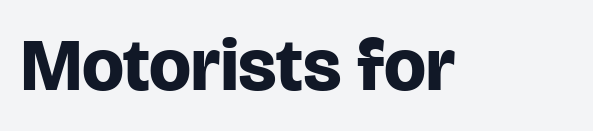
The image shows 74 px bold sans-serif type, upright; set normal letter spacing, not underlined; low stroke contrast and a large x-height.
